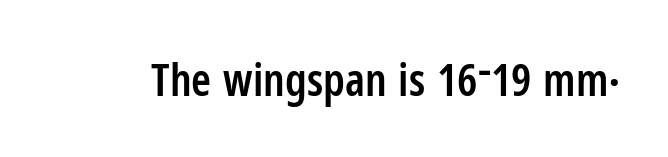
The image shows 45 px semibold, condensed sans-serif type, upright; set normal letter spacing, not underlined; low stroke contrast and a medium x-height.
